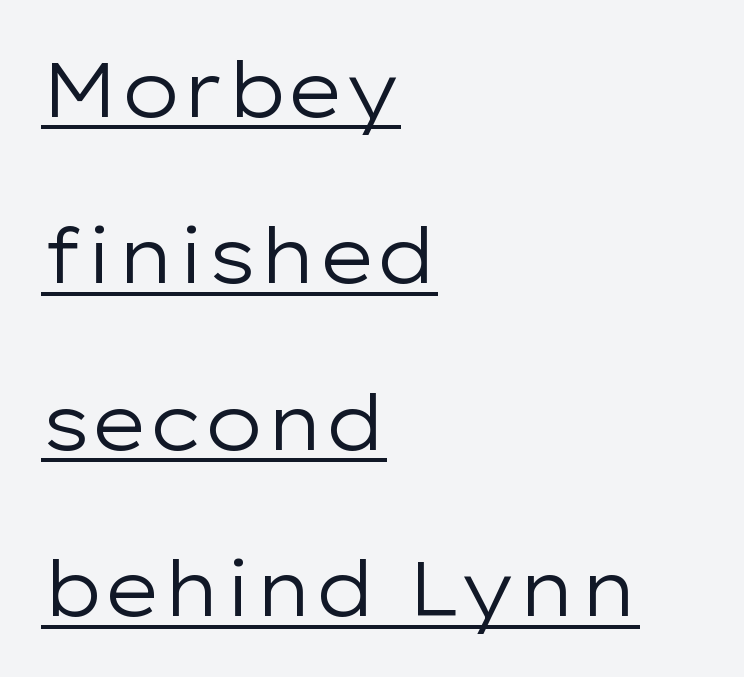
{"serif": "no", "italic": "no", "bold": "no", "weight": "regular", "width": "wide", "stroke_contrast": "low", "x_height": "medium", "monospaced": "no", "underline": "yes", "align": "left", "line_spacing": "loose", "line_spacing_ratio": 2.19, "letter_spacing": "normal", "letter_spacing_em": 0.0, "glyph_px": 76}
